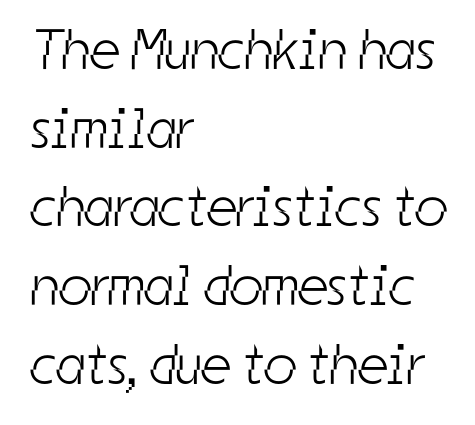
{"serif": "no", "bold": "no", "weight": "light", "width": "condensed", "stroke_contrast": "low", "x_height": "medium", "monospaced": "no", "underline": "no", "align": "left", "line_spacing": "normal", "line_spacing_ratio": 1.38, "letter_spacing": "normal", "letter_spacing_em": 0.0, "glyph_px": 57}
